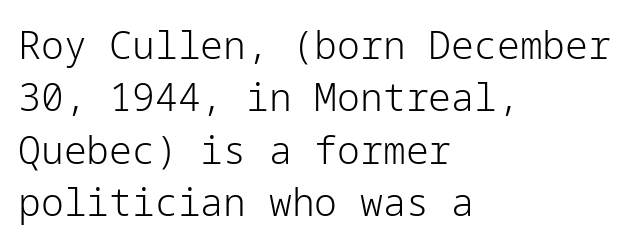
{"serif": "no", "italic": "no", "bold": "no", "weight": "light", "width": "normal", "stroke_contrast": "low", "x_height": "medium", "underline": "no", "align": "left", "line_spacing": "normal", "line_spacing_ratio": 1.38, "letter_spacing": "normal", "letter_spacing_em": 0.0, "glyph_px": 38}
